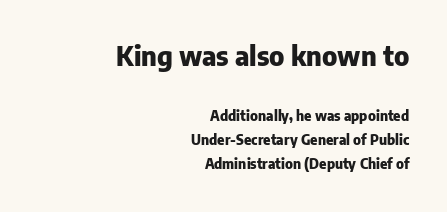
The image shows 27 px bold type, upright; set right-aligned, line spacing 1.72x, normal letter spacing, not underlined; the first (top) block is 1.93x larger.
